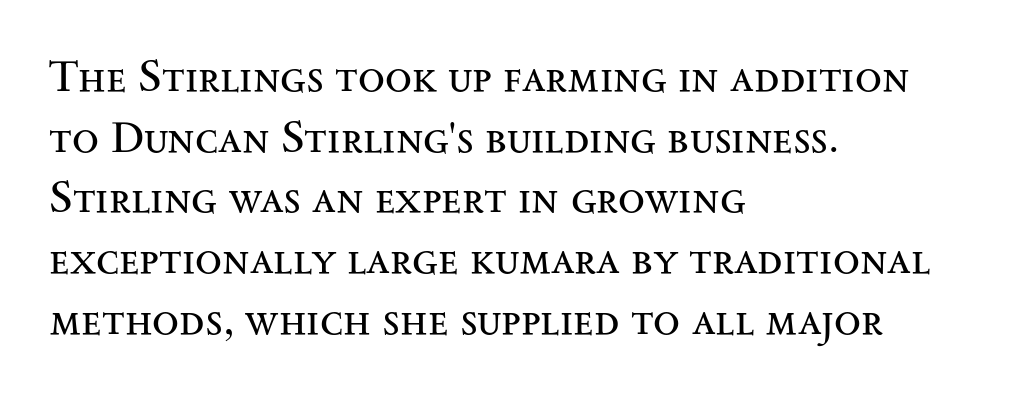
{"serif": "yes", "italic": "no", "bold": "no", "weight": "regular", "width": "wide", "stroke_contrast": "medium", "x_height": "small", "monospaced": "no", "underline": "no", "align": "left", "line_spacing": "normal", "line_spacing_ratio": 1.38, "letter_spacing": "normal", "letter_spacing_em": 0.0, "glyph_px": 44}
